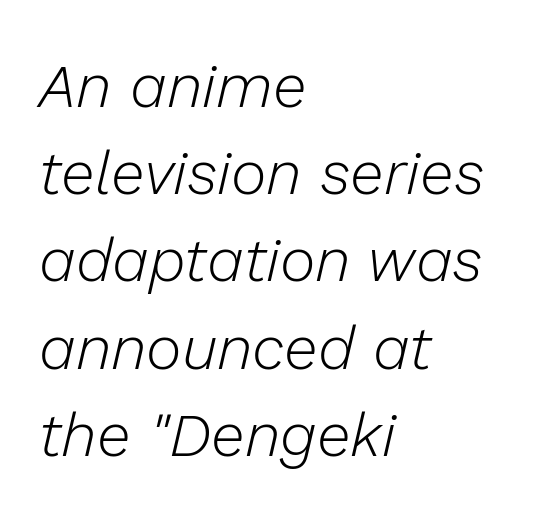
{"italic": "yes", "lean": "right", "slant_degrees": 13, "bold": "no", "weight": "light", "width": "normal", "stroke_contrast": "low", "x_height": "medium", "monospaced": "no", "underline": "no", "align": "left", "line_spacing": "normal", "line_spacing_ratio": 1.43, "letter_spacing": "normal", "letter_spacing_em": 0.0, "glyph_px": 61}
